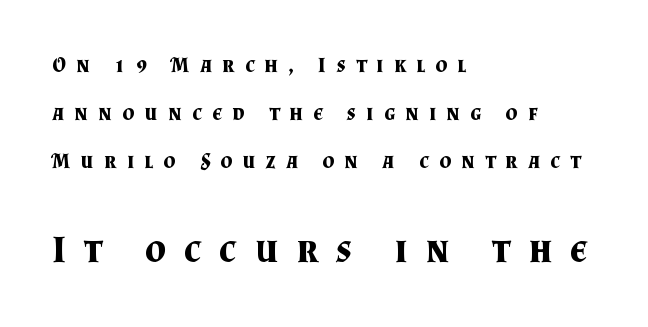
{"serif": "yes", "italic": "no", "bold": "yes", "weight": "bold", "width": "normal", "stroke_contrast": "medium", "x_height": "small", "monospaced": "no", "underline": "no", "align": "left", "line_spacing": "loose", "line_spacing_ratio": 2.29, "letter_spacing": "wide", "letter_spacing_em": 0.49, "larger_block": "second", "size_ratio": 1.76, "glyph_px": 37}
